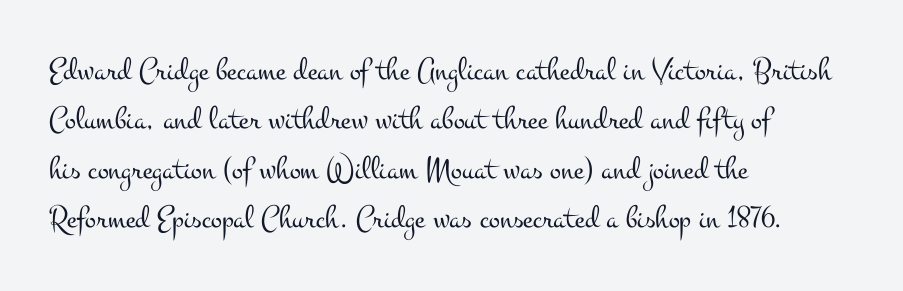
The lines are quadded left. Descenders hang freely into open space. Varying glyph widths throughout — classic text-font behaviour. These lines are composed in type with serifs. The weight would be labelled regular, book, light, or lighter still.
